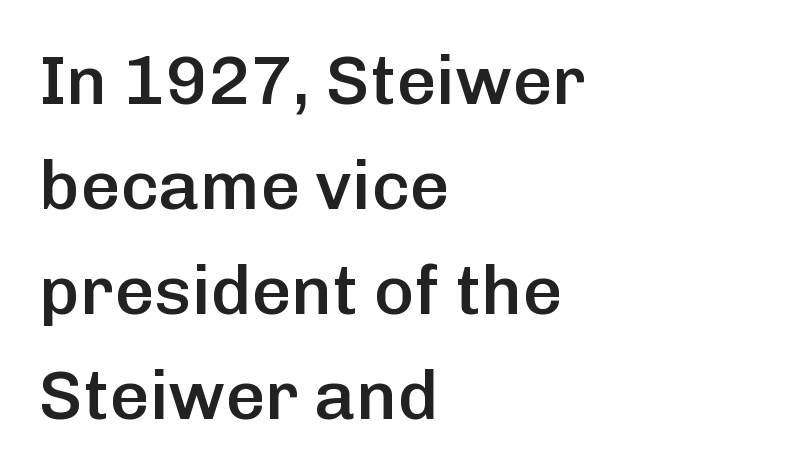
Check the space under the baseline: it is left empty. The line-height multiplier appears to be the usual default. Glyph-to-glyph distance matches everyday printed text. The font is running at a semibold setting, under full bold. No italicization has been applied; the sample stays upright.
